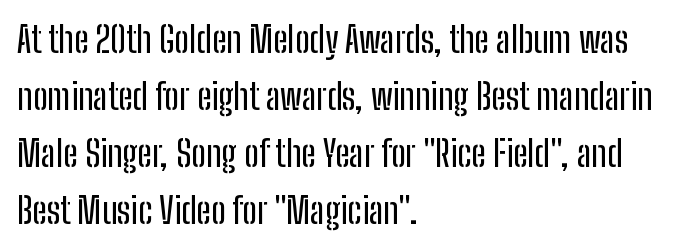
{"serif": "no", "italic": "no", "width": "condensed", "stroke_contrast": "low", "x_height": "medium", "monospaced": "no", "underline": "no", "align": "left", "line_spacing": "normal", "line_spacing_ratio": 1.58, "letter_spacing": "normal", "letter_spacing_em": 0.0, "glyph_px": 36}
